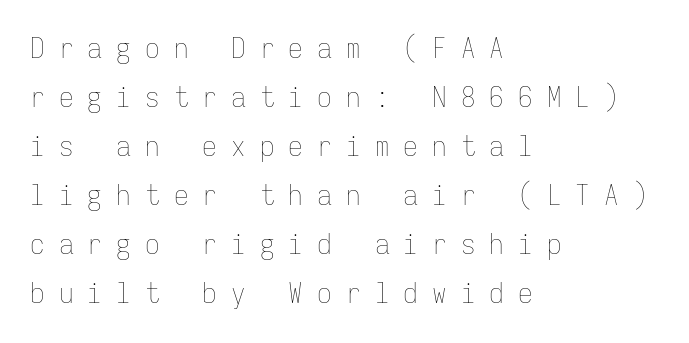
Q: Is the text bold? A: No.
Q: Is the text italic (slanted)? A: No, it is upright.
Q: Is the text underlined? A: No.
Q: How is the paragraph aligned? A: Left-aligned.
Q: Is the spacing between letters normal or unusually wide? A: Unusually wide.
Q: Is the spacing between lines tight, normal or loose? A: Normal.
Q: Width (condensed, normal, or wide)? A: Condensed.
Q: Stroke contrast? A: Low.
Q: x-height? A: Medium.
Q: Monospaced? A: Yes.
